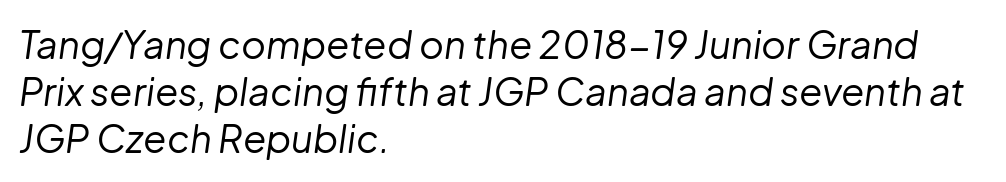
Q: Is the text bold? A: No.
Q: Is the text italic (slanted)? A: Yes, it leans right by about 8 degrees.
Q: Is the text underlined? A: No.
Q: How is the paragraph aligned? A: Left-aligned.
Q: Is the spacing between letters normal or unusually wide? A: Normal.
Q: Width (condensed, normal, or wide)? A: Normal.
Q: Stroke contrast? A: Low.
Q: x-height? A: Medium.
Q: Monospaced? A: No.
